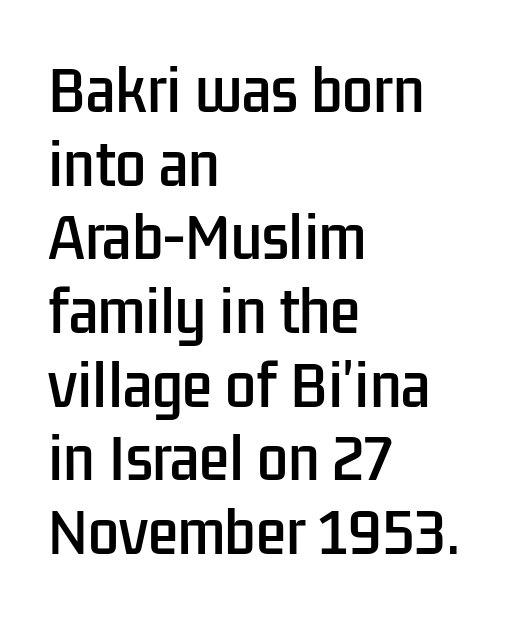
This sample has the flowing, uneven cadence of proportional lettering. I'd call this a sans setting — the letters go barefoot. The rendering keeps characters at their native spacing. This sample is left-justified, so line endings fall wherever the words run out.
